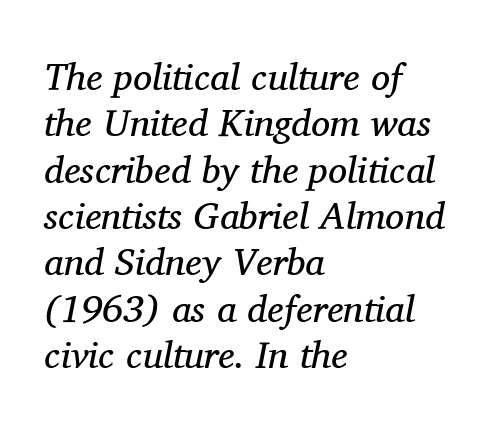
{"serif": "yes", "italic": "yes", "lean": "right", "slant_degrees": 11, "bold": "no", "weight": "regular", "width": "normal", "stroke_contrast": "medium", "x_height": "medium", "monospaced": "no", "underline": "no", "align": "left", "line_spacing_ratio": 1.22, "letter_spacing": "normal", "letter_spacing_em": 0.0, "glyph_px": 38}
